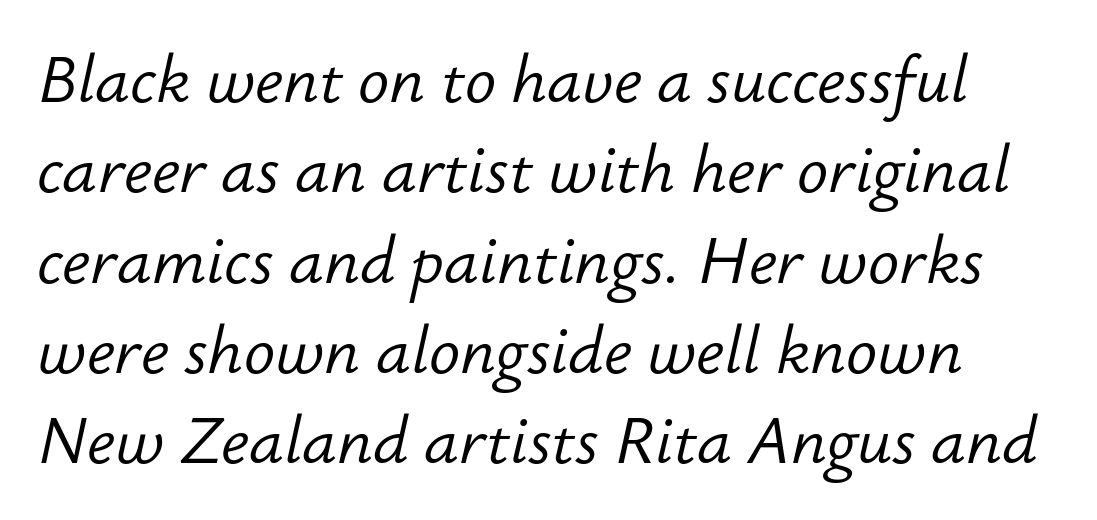
Designer's note — italics engaged. The letters look calm and open, with moderate or lighter stems. Glyph-to-glyph distance matches everyday printed text. The face used here is proportionally spaced, like ordinary book or web type. Words float on clear page, feet unadorned.
